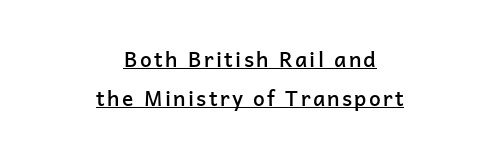
The lettering holds an erect, upright posture throughout. Caption: semibold face, moderately heavy strokes. Every word sits above its own underline. Compared with a flush-left layout, this one balances lines on the center instead.
